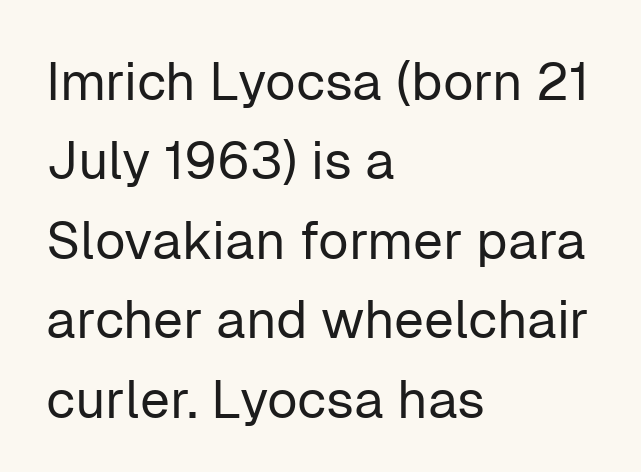
The image shows 53 px regular-weight sans-serif type, upright; set left-aligned, normal line spacing (1.5x), normal letter spacing, not underlined; low stroke contrast and a medium x-height.
